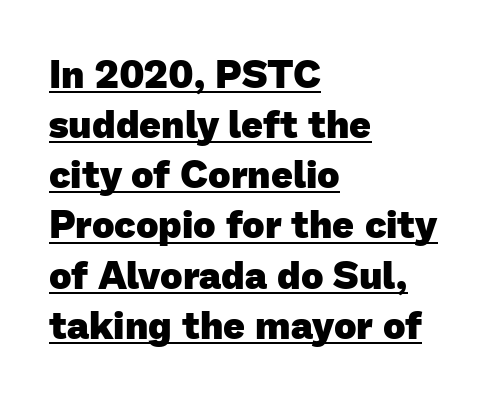
{"serif": "no", "bold": "yes", "weight": "heavy", "width": "normal", "stroke_contrast": "low", "x_height": "medium", "monospaced": "no", "underline": "yes", "align": "left", "line_spacing": "normal", "line_spacing_ratio": 1.32, "letter_spacing": "normal", "letter_spacing_em": 0.0, "glyph_px": 38}
